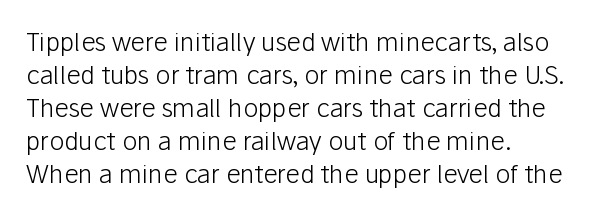
The image shows 25 px text type, upright; set left-aligned, normal line spacing (1.32x), normal letter spacing, not underlined.
